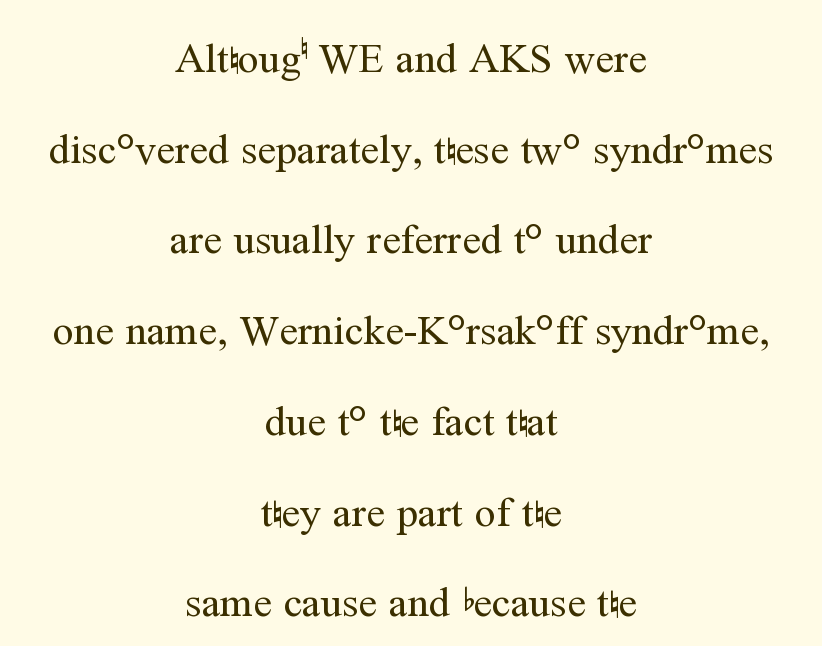
The text was rendered using a seriffed face with decorative stroke endings. Nope, not italic — everything's standing straight. Think of a printed novel: that variable character pitch is what you see here. Which margin do the lines hug? Neither — every line sits in the middle.
